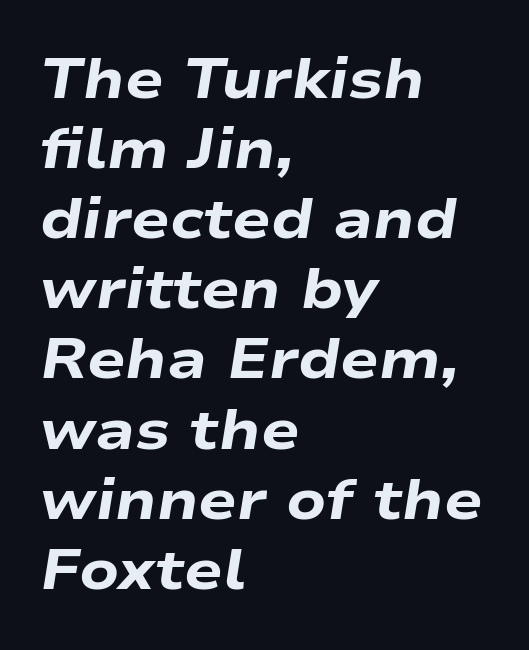
The axis of the letterforms is tilted away from vertical. Varying glyph widths throughout — classic text-font behaviour. The glyphs have the mass of a bold cut. You could call the tracking neutral — neither tight nor loose. Every row of glyphs begins at an identical x-position on the left.
